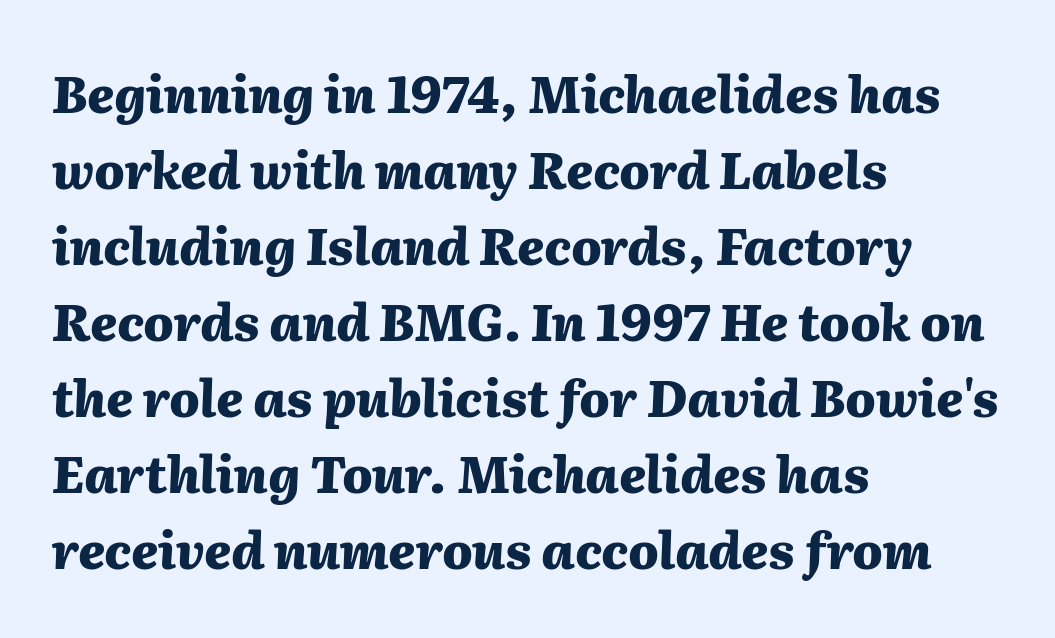
Q: Is the text bold? A: Yes.
Q: Is the text italic (slanted)? A: Yes, it leans right by about 2 degrees.
Q: Is the text underlined? A: No.
Q: How is the paragraph aligned? A: Left-aligned.
Q: Is the spacing between letters normal or unusually wide? A: Normal.
Q: Is the spacing between lines tight, normal or loose? A: Normal.
Q: Width (condensed, normal, or wide)? A: Normal.
Q: Stroke contrast? A: Medium.
Q: x-height? A: Medium.
Q: Monospaced? A: No.
